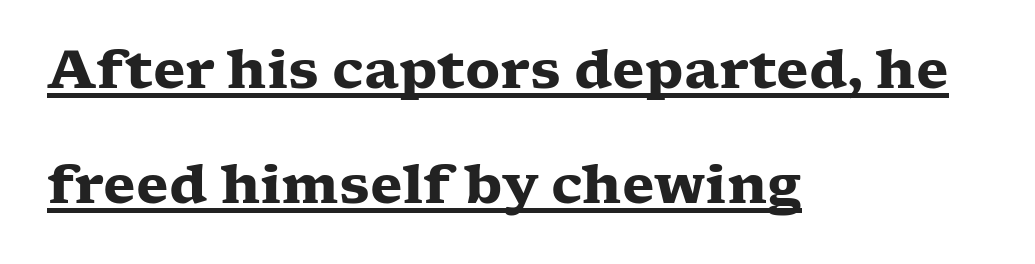
The rag falls on the right side of this text block. The vertical gap from one line to the next is large. The rendering uses natural spacing where letterforms have individual widths. In terms of posture, this sample is upright. The characters display serif detailing at their extremities.
